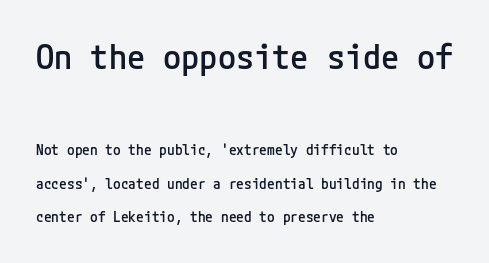
A bit beefed up — I'd call it semibold rather than bold. Short note: letters normally spaced. Note: no serifs on the glyphs. The letters stand straight up with perfectly vertical stems. How would I describe the line gaps? Wide and relaxed. The words here are not underlined.
